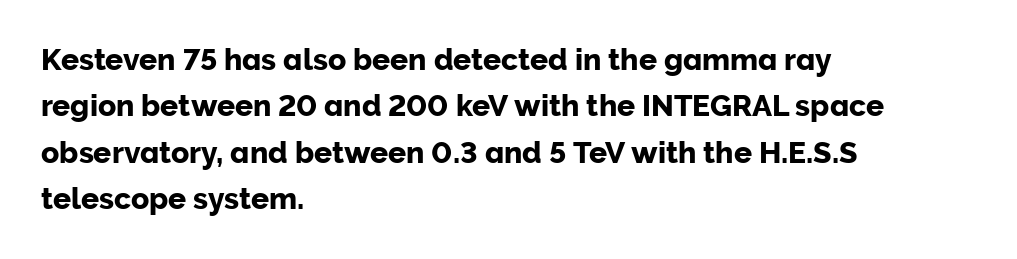
The image shows 30 px sans-serif type, upright; set left-aligned, normal line spacing (1.55x), normal letter spacing, not underlined; low stroke contrast and a medium x-height.
